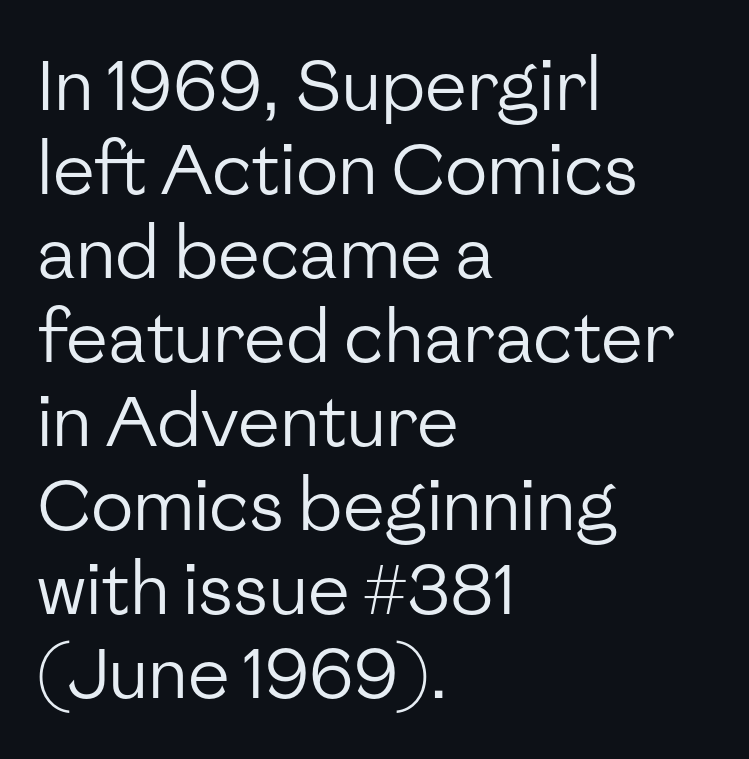
Descenders are the only things crossing below the line. Every row of glyphs begins at an identical x-position on the left. The typeface has the unassuming heft of standard copy or less. Spacing verdict: proportional, widths tailored to each character. Words appear dense and cohesive because spacing is normal. If you drew a line through each stem, it would be perfectly vertical.
